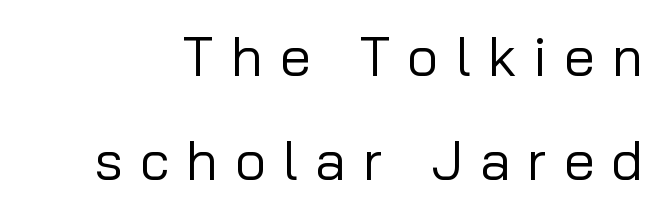
{"serif": "no", "italic": "no", "bold": "no", "weight": "regular", "width": "normal", "stroke_contrast": "low", "x_height": "medium", "monospaced": "no", "underline": "no", "line_spacing_ratio": 1.89, "letter_spacing": "wide", "letter_spacing_em": 0.31, "glyph_px": 55}
